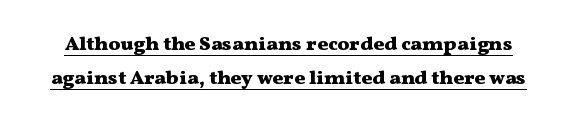
{"italic": "no", "bold": "yes", "underline": "yes", "line_spacing_ratio": 1.71, "letter_spacing": "normal", "letter_spacing_em": 0.0, "glyph_px": 20}
